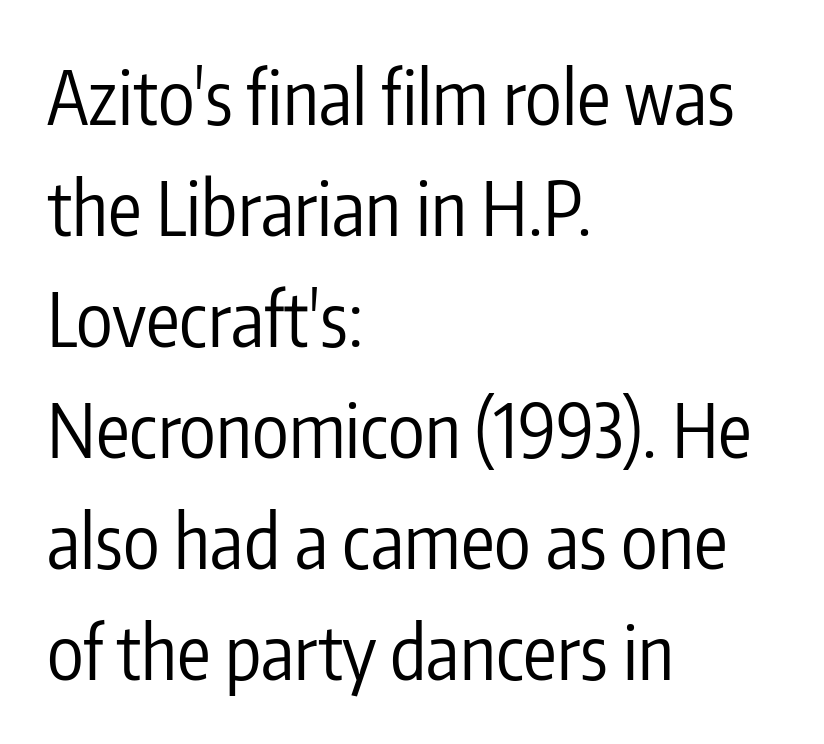
Q: Is the text bold? A: No.
Q: Is the text italic (slanted)? A: No, it is upright.
Q: Is the typeface a serif or a sans-serif typeface? A: Sans-serif.
Q: Is the text underlined? A: No.
Q: How is the paragraph aligned? A: Left-aligned.
Q: Is the spacing between letters normal or unusually wide? A: Normal.
Q: Is the spacing between lines tight, normal or loose? A: Normal.
Q: Width (condensed, normal, or wide)? A: Condensed.
Q: Stroke contrast? A: Low.
Q: x-height? A: Medium.
Q: Monospaced? A: No.
